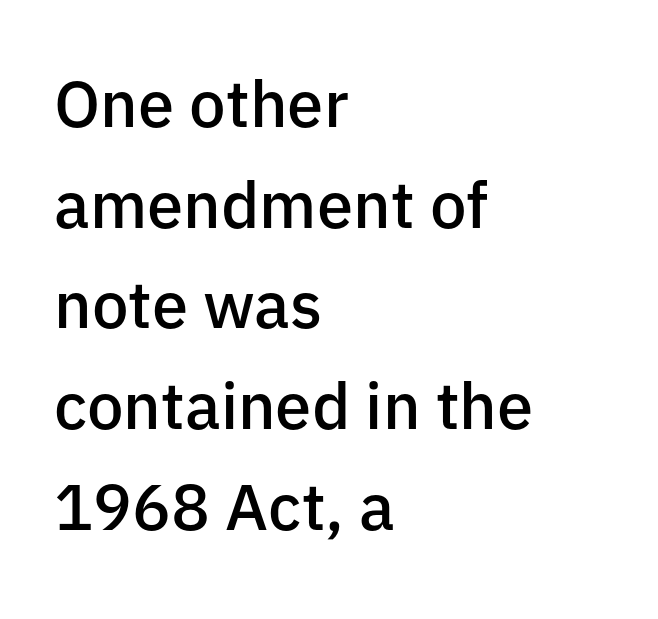
Students, note that the glyphs here touch the page at normal intervals. Horizontally, the lines are justified to the leading edge only. The glyphs are unaccompanied by any horizontal stroke below them. In terms of weight, the rendering is demibold, just under bold.
